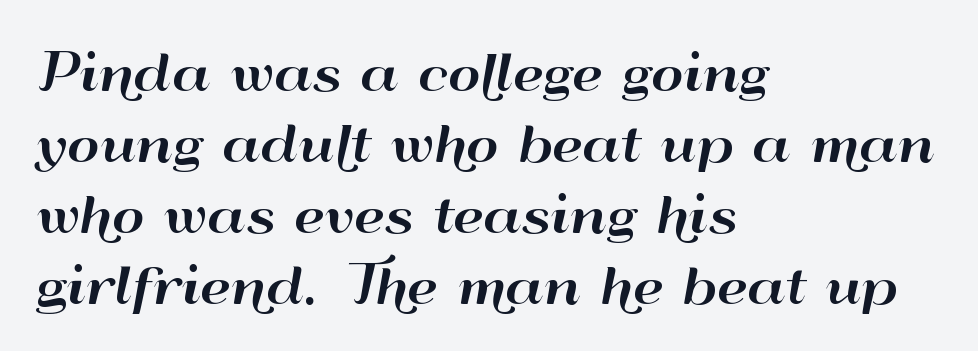
Beneath every word, the page is bare. Vertical spacing — default. The face used here is rendered with its standard letterfit. Think of a printed novel: that variable character pitch is what you see here. The letters carry no serifs — their stems end cleanly without finishing strokes.
